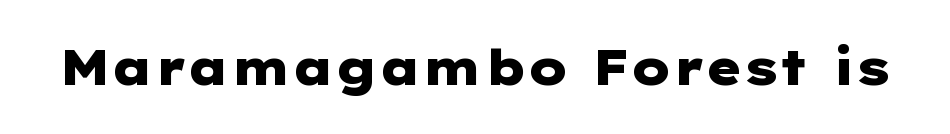
The image shows 49 px heavy, wide sans-serif type, upright; set normal letter spacing, not underlined; low stroke contrast and a medium x-height.
